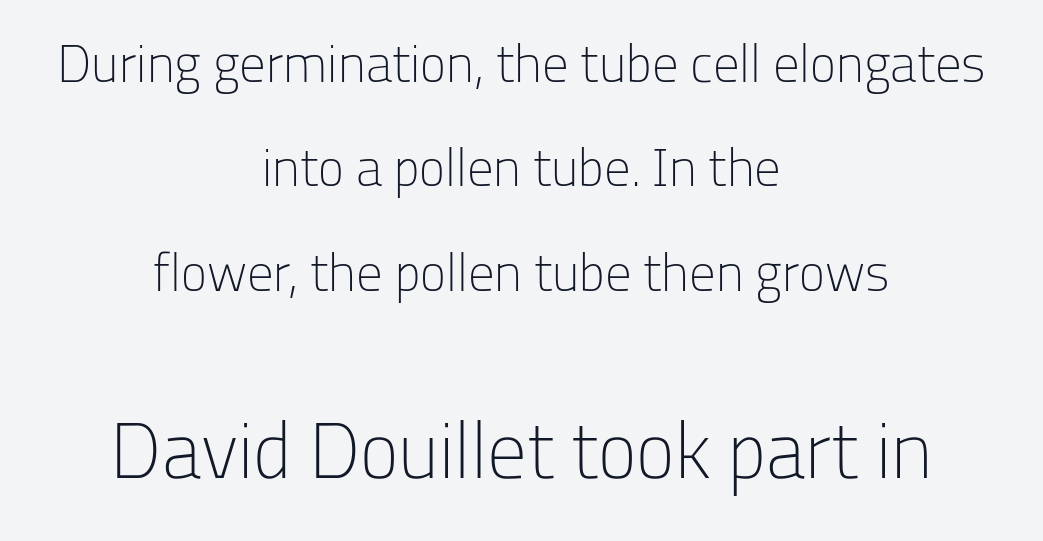
Q: Is the text bold? A: No.
Q: Is the text italic (slanted)? A: No, it is upright.
Q: Is the typeface a serif or a sans-serif typeface? A: Sans-serif.
Q: Is the text underlined? A: No.
Q: How is the paragraph aligned? A: Centered.
Q: Is the spacing between letters normal or unusually wide? A: Normal.
Q: Is the spacing between lines tight, normal or loose? A: Loose.
Q: Which block of text is set in a larger size, the first (top) or the second (bottom)? A: The second (bottom) one.
Q: Width (condensed, normal, or wide)? A: Normal.
Q: Stroke contrast? A: Low.
Q: x-height? A: Medium.
Q: Monospaced? A: No.
